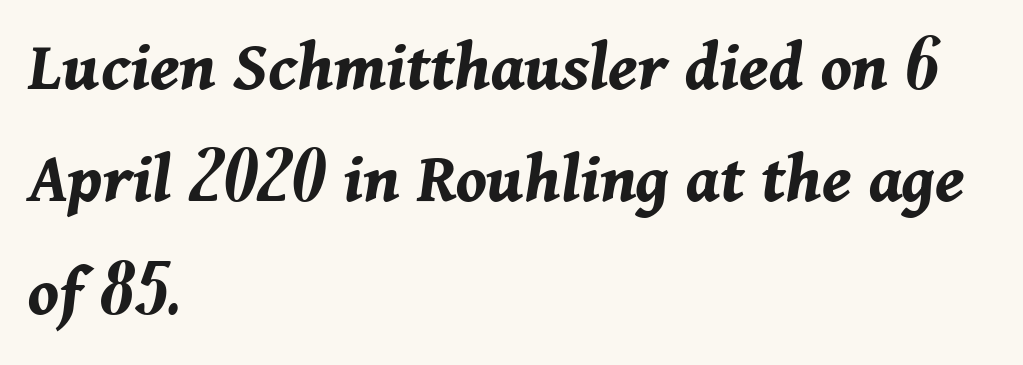
{"italic": "yes", "lean": "right", "slant_degrees": 11, "bold": "yes", "weight": "bold", "width": "normal", "stroke_contrast": "medium", "x_height": "medium", "monospaced": "no", "underline": "no", "align": "left", "line_spacing": "normal", "line_spacing_ratio": 1.54, "letter_spacing": "normal", "letter_spacing_em": 0.0, "glyph_px": 73}
